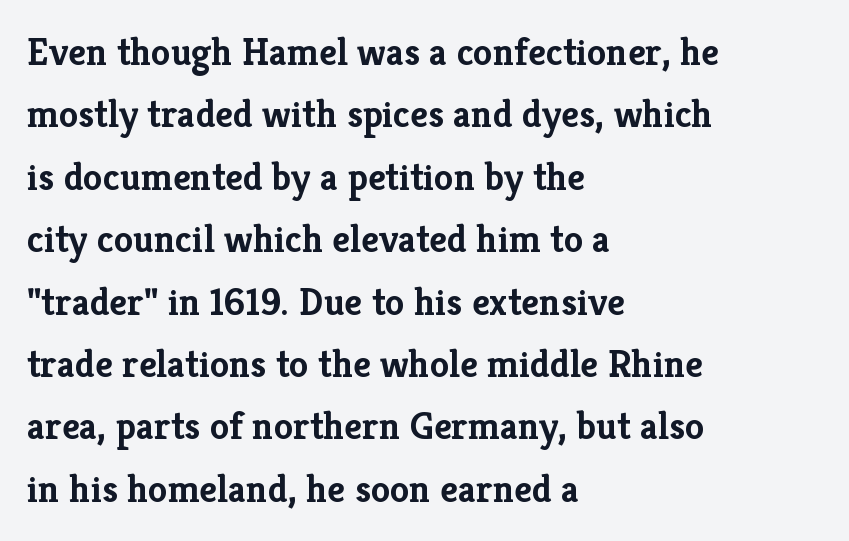
{"serif": "yes", "italic": "no", "bold": "yes", "weight": "semibold", "width": "normal", "stroke_contrast": "low", "x_height": "medium", "monospaced": "no", "underline": "no", "align": "left", "line_spacing": "normal", "line_spacing_ratio": 1.6, "letter_spacing": "normal", "letter_spacing_em": 0.0, "glyph_px": 39}
